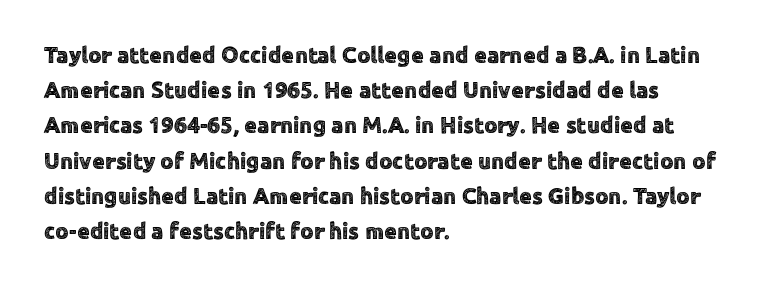
The designer left line spacing at the default. The face used here is rendered with its standard letterfit. The letters stand upright; this is a roman face. The rag falls on the right side of this text block. The words here are not underlined.
